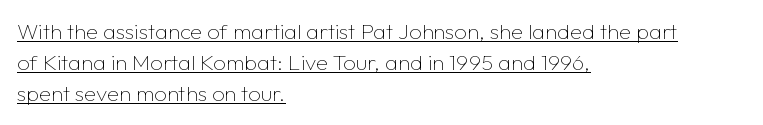
The image shows 22 px text type, upright; set left-aligned, normal line spacing (1.42x), normal letter spacing, underlined.
